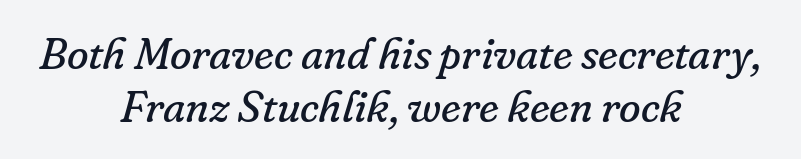
The image shows 44 px regular-weight serif type, italic (leaning right); set centered, line spacing 1.2x, normal letter spacing, not underlined; low stroke contrast and a small x-height.
